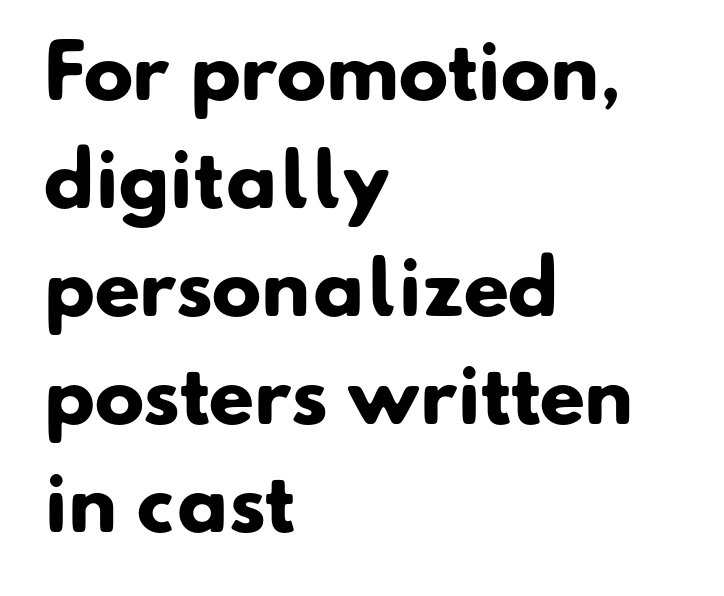
Just letters on the line, the space beneath them empty. No extra tracking has been applied to these lines. The rag falls on the right side of this text block. You can tell from the bare stems that sans-serif type was used. Does the leading feel generous? No, just average. Heavy, bold letterforms.
